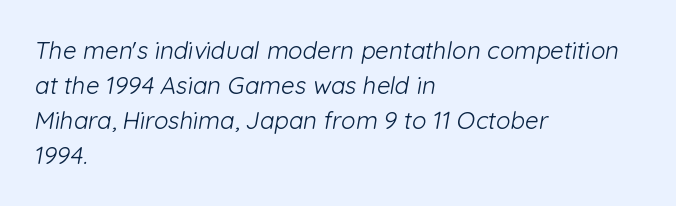
Underline: absent. The font sits on the lighter half of the weight spectrum, regular included. Regarding leading, the lines here are spaced in the standard way. Standard letterfit; no display-style spreading of the glyphs. Teacher's note: observe the even left margin — that is flush-left alignment.
